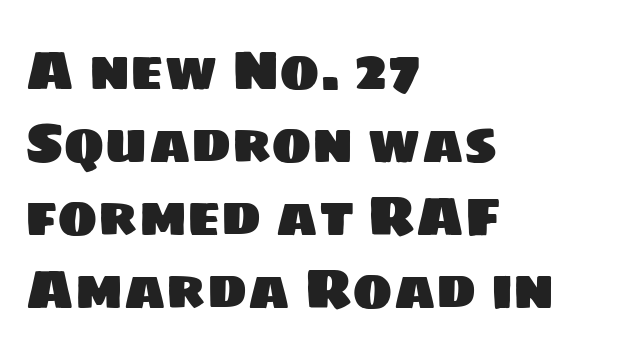
Q: Is the typeface a serif or a sans-serif typeface? A: Sans-serif.
Q: Is the text underlined? A: No.
Q: How is the paragraph aligned? A: Left-aligned.
Q: Is the spacing between letters normal or unusually wide? A: Normal.
Q: Is the spacing between lines tight, normal or loose? A: Normal.
Q: Width (condensed, normal, or wide)? A: Normal.
Q: Stroke contrast? A: Low.
Q: x-height? A: Large.
Q: Monospaced? A: No.
